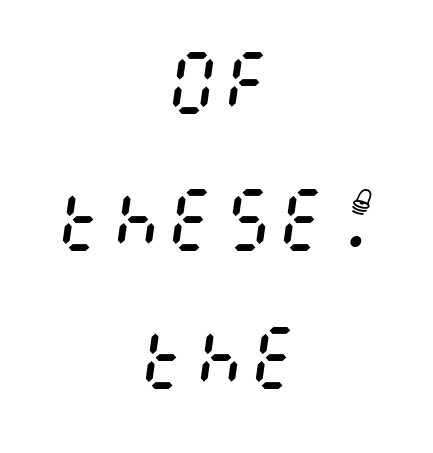
Q: Is the text bold? A: No.
Q: Is the text italic (slanted)? A: Yes, it leans right by about 8 degrees.
Q: Is the text underlined? A: No.
Q: How is the paragraph aligned? A: Centered.
Q: Is the spacing between letters normal or unusually wide? A: Normal.
Q: Is the spacing between lines tight, normal or loose? A: Loose.
Q: Width (condensed, normal, or wide)? A: Condensed.
Q: Stroke contrast? A: Medium.
Q: x-height? A: Large.
